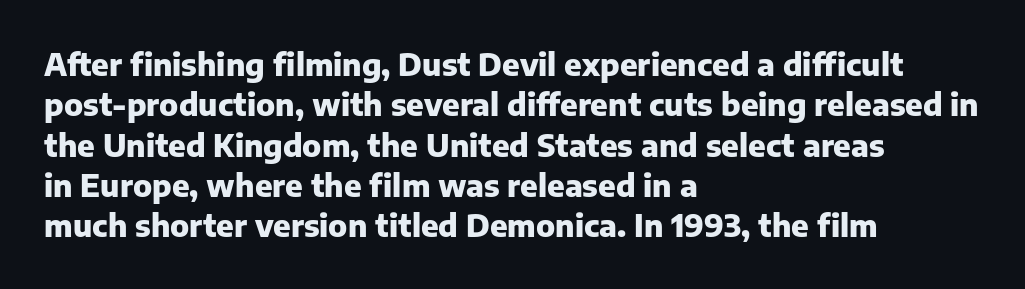
Q: Is the text bold? A: Yes.
Q: Is the text italic (slanted)? A: No, it is upright.
Q: Is the typeface a serif or a sans-serif typeface? A: Sans-serif.
Q: Is the text underlined? A: No.
Q: How is the paragraph aligned? A: Left-aligned.
Q: Is the spacing between letters normal or unusually wide? A: Normal.
Q: Is the spacing between lines tight, normal or loose? A: Normal.
Q: Width (condensed, normal, or wide)? A: Normal.
Q: Stroke contrast? A: Low.
Q: x-height? A: Medium.
Q: Monospaced? A: No.
